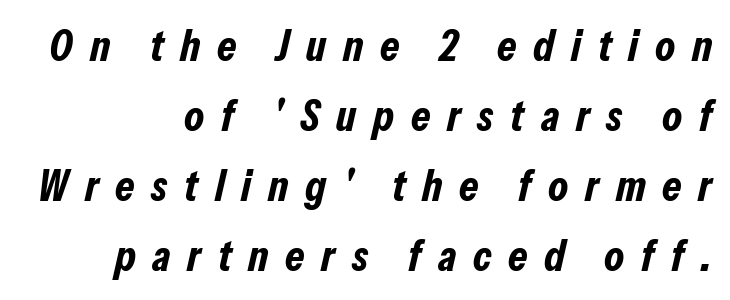
Q: Is the text bold? A: Yes.
Q: Is the text italic (slanted)? A: Yes, it leans right by about 13 degrees.
Q: Is the text underlined? A: No.
Q: How is the paragraph aligned? A: Right-aligned.
Q: Is the spacing between letters normal or unusually wide? A: Unusually wide.
Q: Is the spacing between lines tight, normal or loose? A: Normal.
Q: Width (condensed, normal, or wide)? A: Condensed.
Q: Stroke contrast? A: Low.
Q: x-height? A: Medium.
Q: Monospaced? A: No.
